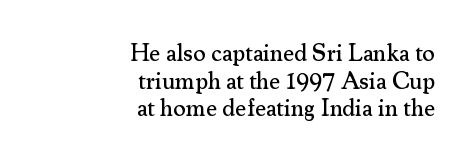
{"italic": "no", "underline": "no", "align": "right", "line_spacing": "tight", "line_spacing_ratio": 1.15, "letter_spacing": "normal", "letter_spacing_em": 0.0, "glyph_px": 24}
